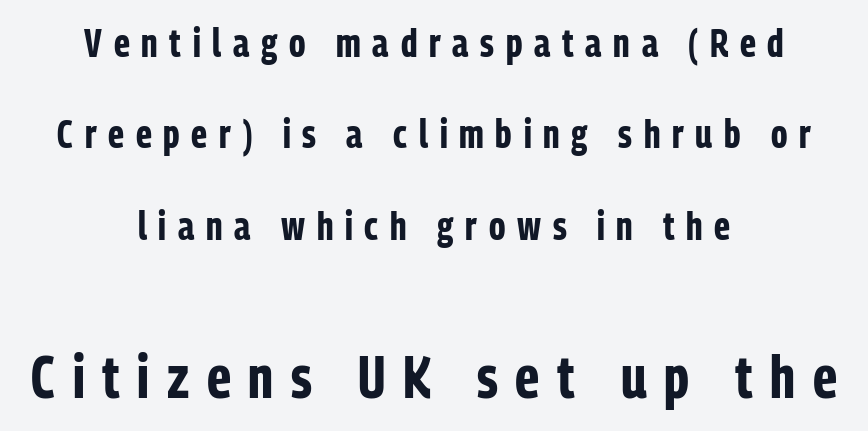
Q: Is the text bold? A: Yes.
Q: Is the text italic (slanted)? A: No, it is upright.
Q: Is the typeface a serif or a sans-serif typeface? A: Sans-serif.
Q: Is the text underlined? A: No.
Q: How is the paragraph aligned? A: Centered.
Q: Is the spacing between letters normal or unusually wide? A: Unusually wide.
Q: Is the spacing between lines tight, normal or loose? A: Loose.
Q: Which block of text is set in a larger size, the first (top) or the second (bottom)? A: The second (bottom) one.
Q: Width (condensed, normal, or wide)? A: Condensed.
Q: Stroke contrast? A: Low.
Q: x-height? A: Medium.
Q: Monospaced? A: No.
